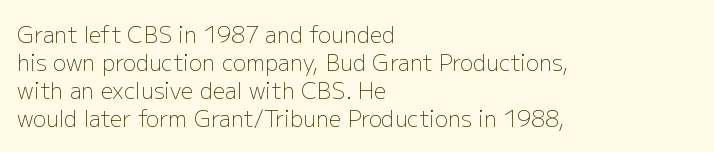
{"italic": "no", "bold": "no", "underline": "no", "align": "left", "line_spacing": "normal", "line_spacing_ratio": 1.28, "letter_spacing": "normal", "letter_spacing_em": 0.0, "glyph_px": 22}
